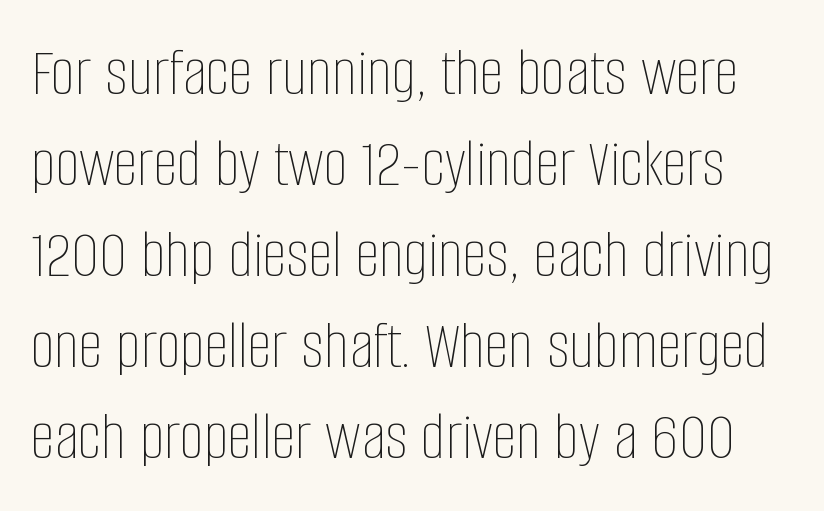
Descenders are the only things crossing below the line. The line texture is even and compact thanks to regular tracking. In terms of leading, this rendering sits right in the middle. You could not count columns in this text — the font is proportionally spaced.
